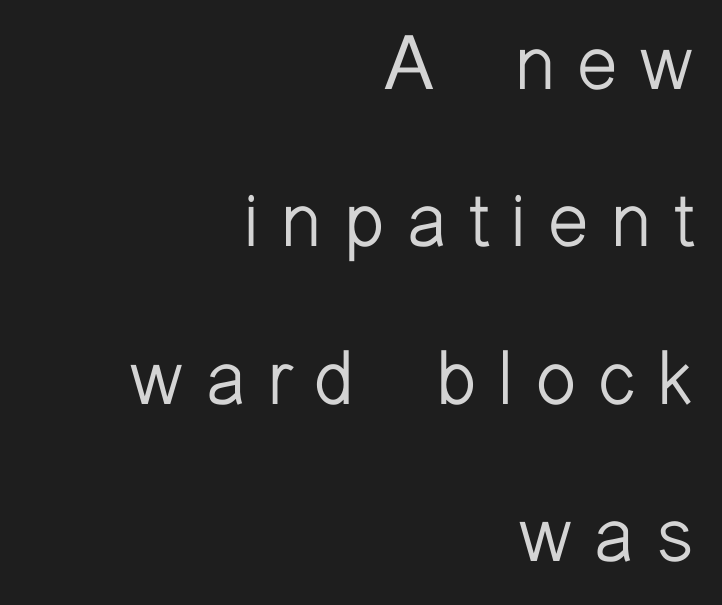
{"serif": "no", "italic": "no", "bold": "no", "weight": "light", "width": "normal", "stroke_contrast": "low", "x_height": "medium", "monospaced": "no", "underline": "no", "align": "right", "line_spacing": "loose", "line_spacing_ratio": 2.07, "letter_spacing": "wide", "letter_spacing_em": 0.27, "glyph_px": 76}
